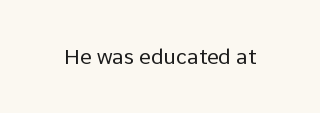
Q: Is the text bold? A: No.
Q: Is the text italic (slanted)? A: No, it is upright.
Q: Is the text underlined? A: No.
Q: Is the spacing between letters normal or unusually wide? A: Normal.
